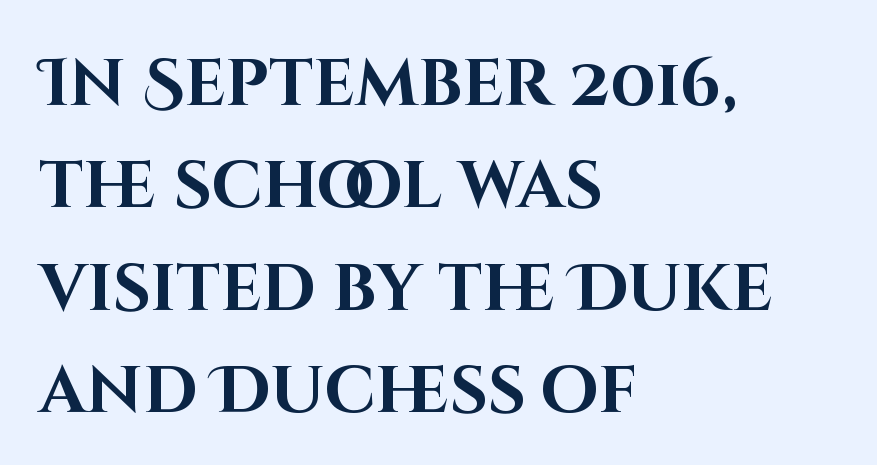
Q: Is the text bold? A: Yes.
Q: Is the text italic (slanted)? A: No, it is upright.
Q: Is the typeface a serif or a sans-serif typeface? A: Sans-serif.
Q: Is the text underlined? A: No.
Q: How is the paragraph aligned? A: Left-aligned.
Q: Is the spacing between letters normal or unusually wide? A: Normal.
Q: Is the spacing between lines tight, normal or loose? A: Normal.
Q: Width (condensed, normal, or wide)? A: Normal.
Q: Stroke contrast? A: High.
Q: x-height? A: Large.
Q: Monospaced? A: No.
